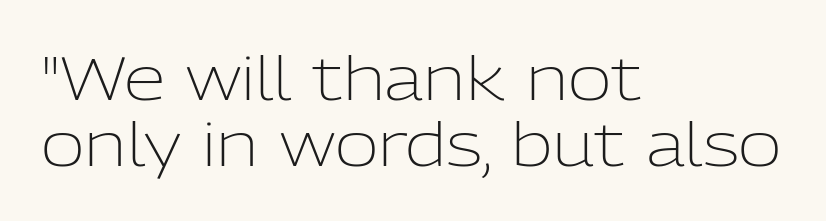
{"serif": "no", "italic": "no", "bold": "no", "weight": "light", "width": "normal", "stroke_contrast": "low", "x_height": "medium", "monospaced": "no", "underline": "no", "align": "left", "line_spacing": "tight", "line_spacing_ratio": 1.1, "letter_spacing": "normal", "letter_spacing_em": 0.0, "glyph_px": 60}
